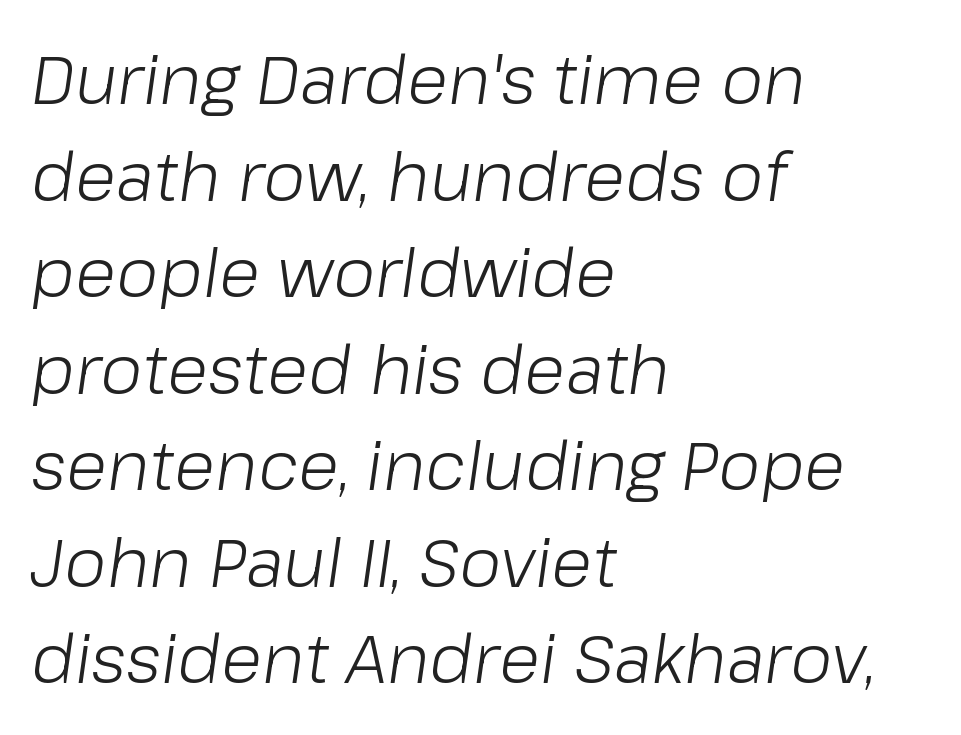
Q: Is the text bold? A: No.
Q: Is the text italic (slanted)? A: Yes, it leans right by about 8 degrees.
Q: Is the text underlined? A: No.
Q: How is the paragraph aligned? A: Left-aligned.
Q: Is the spacing between letters normal or unusually wide? A: Normal.
Q: Is the spacing between lines tight, normal or loose? A: Normal.
Q: Width (condensed, normal, or wide)? A: Normal.
Q: Stroke contrast? A: Low.
Q: x-height? A: Medium.
Q: Monospaced? A: No.
